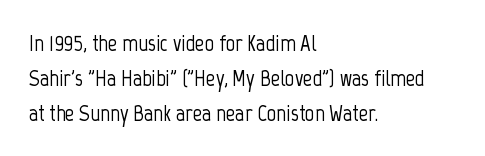
{"italic": "no", "underline": "no", "align": "left", "line_spacing": "normal", "line_spacing_ratio": 1.52, "letter_spacing": "normal", "letter_spacing_em": 0.0, "glyph_px": 23}
